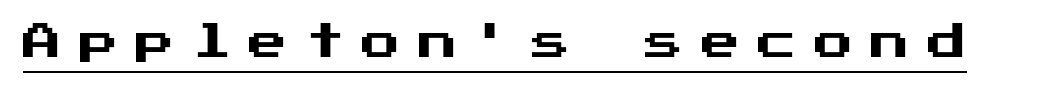
Q: Is the text italic (slanted)? A: No, it is upright.
Q: Is the typeface a serif or a sans-serif typeface? A: Sans-serif.
Q: Is the text underlined? A: Yes.
Q: Is the spacing between letters normal or unusually wide? A: Unusually wide.
Q: Width (condensed, normal, or wide)? A: Normal.
Q: Stroke contrast? A: Medium.
Q: x-height? A: Medium.
